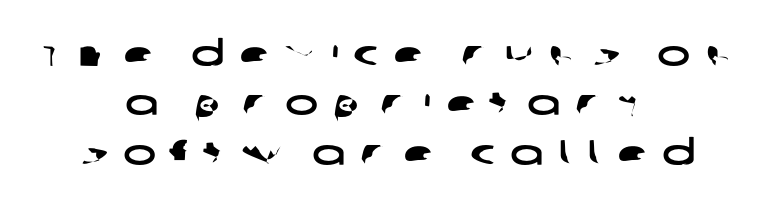
The image shows 35 px wide sans-serif type; set centered, normal line spacing (1.41x), unusually wide letter spacing (+0.43 em), not underlined; low stroke contrast and a large x-height.
